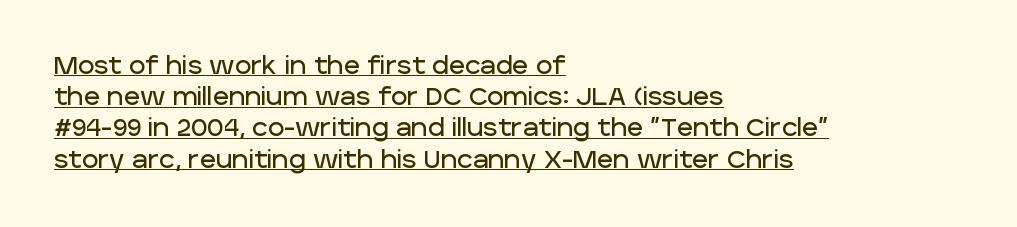
Q: Is the text italic (slanted)? A: No, it is upright.
Q: Is the text underlined? A: Yes.
Q: How is the paragraph aligned? A: Left-aligned.
Q: Is the spacing between letters normal or unusually wide? A: Normal.
Q: Is the spacing between lines tight, normal or loose? A: Normal.
